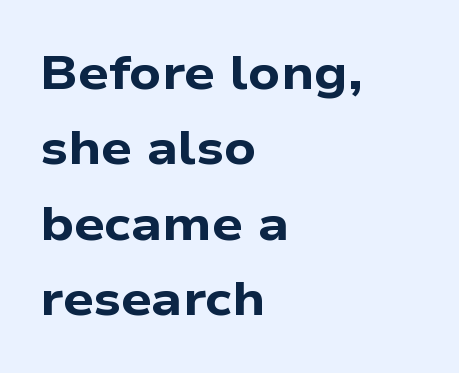
The image shows 48 px bold, wide sans-serif type; set left-aligned, normal line spacing (1.57x), normal letter spacing, not underlined; low stroke contrast and a medium x-height.
